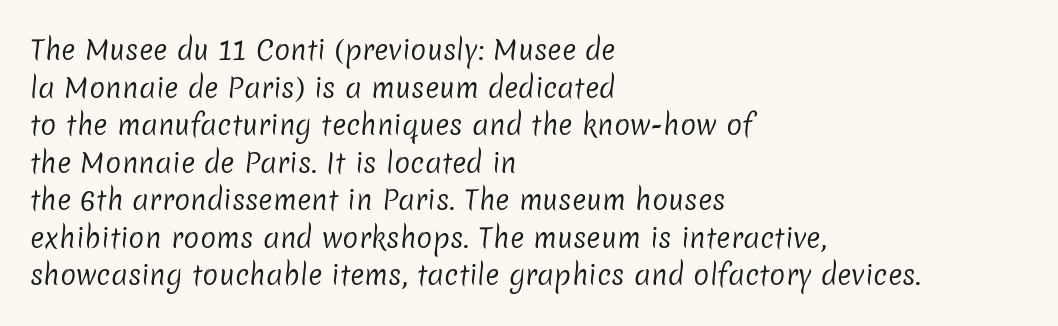
The image shows 27 px text type; set left-aligned, normal line spacing (1.39x), normal letter spacing, not underlined.
